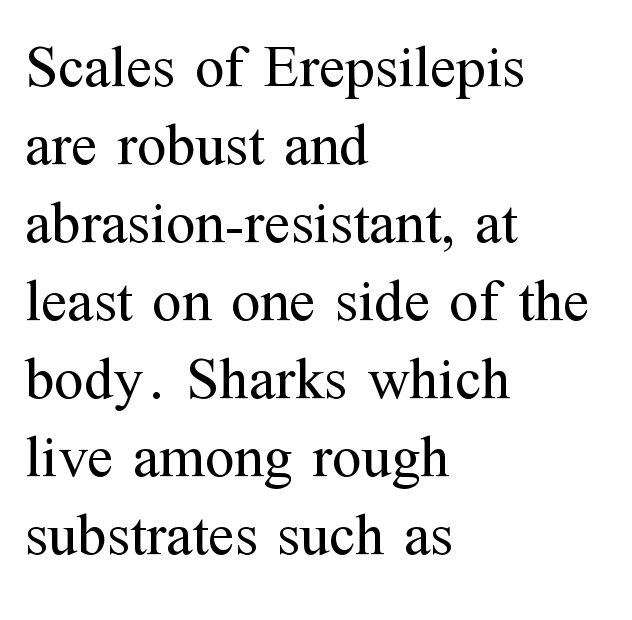
One-word summary of the alignment: left. Typographically, this falls in the serif category. Has an underline been added? It has not. Quick note: not italic, upright.
